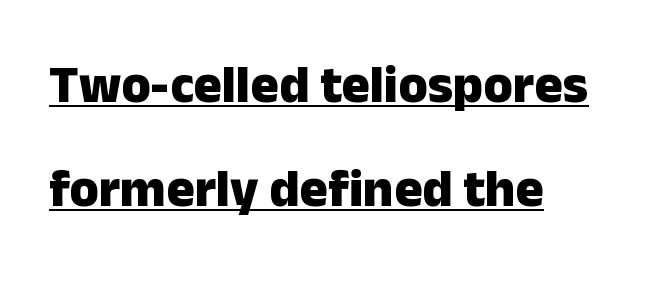
Descenders here cross a horizontal rule under the line. The horizontal fit of the characters is conventional and even. The typeface chosen for these lines omits serifs. Varying glyph widths throughout — classic text-font behaviour. Teacher's note: observe the even left margin — that is flush-left alignment.
